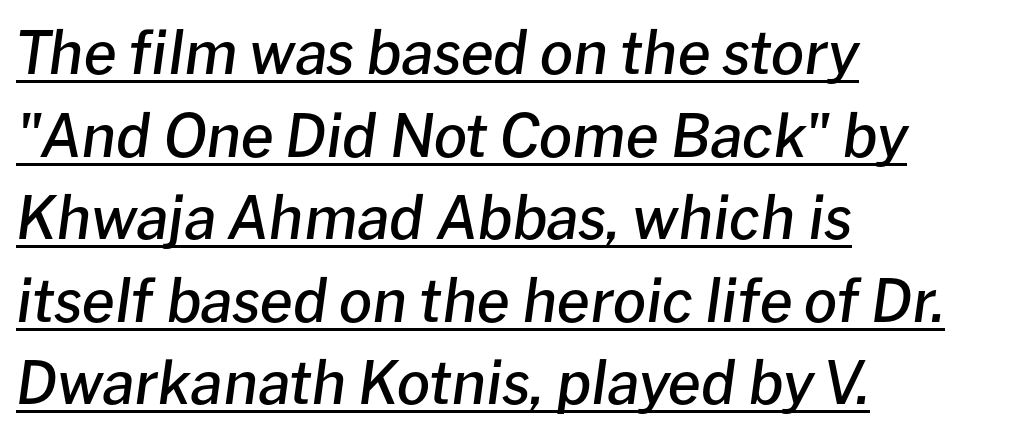
The image shows 59 px semibold type, italic (leaning right); set left-aligned, normal line spacing (1.4x), normal letter spacing, underlined; low stroke contrast and a medium x-height.
